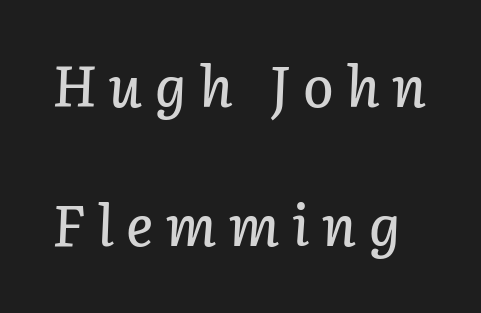
The image shows 57 px text type, italic (leaning right); set loose line spacing (2.43x), unusually wide letter spacing (+0.22 em), not underlined; low stroke contrast and a medium x-height.
